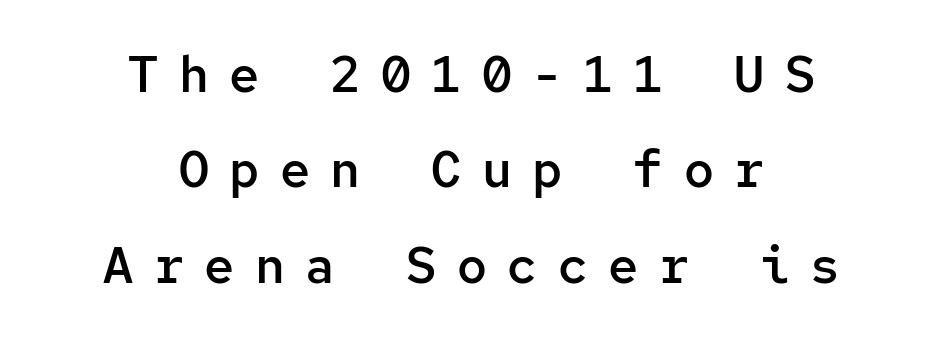
Q: Is the text bold? A: Semi-bold.
Q: Is the text italic (slanted)? A: No, it is upright.
Q: Is the typeface a serif or a sans-serif typeface? A: Sans-serif.
Q: Is the text underlined? A: No.
Q: How is the paragraph aligned? A: Centered.
Q: Is the spacing between letters normal or unusually wide? A: Unusually wide.
Q: Is the spacing between lines tight, normal or loose? A: Loose.
Q: Width (condensed, normal, or wide)? A: Normal.
Q: Stroke contrast? A: Low.
Q: x-height? A: Medium.
Q: Monospaced? A: Yes.
